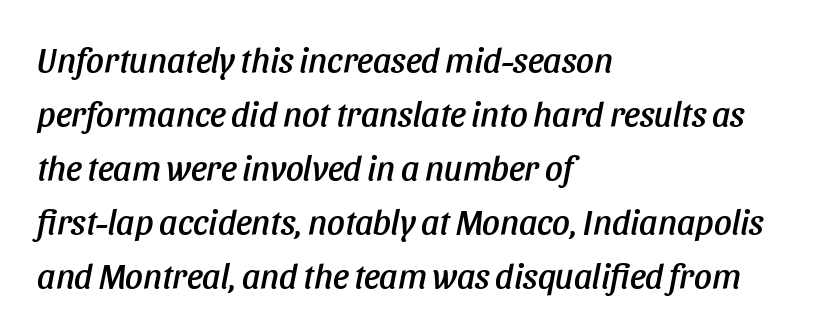
{"italic": "yes", "lean": "right", "slant_degrees": 11, "width": "condensed", "stroke_contrast": "low", "x_height": "large", "monospaced": "no", "underline": "no", "align": "left", "line_spacing": "normal", "line_spacing_ratio": 1.54, "letter_spacing": "normal", "letter_spacing_em": 0.0, "glyph_px": 35}
